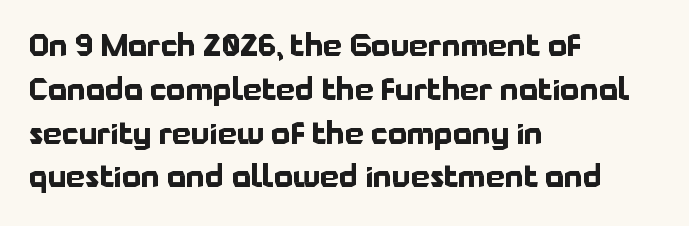
Baseline-to-baseline distance is the conventional proportion of letter height. Unlike italic type, these characters show no tilt at all. Just letters on the line, the space beneath them empty. Think of a printed novel: that variable character pitch is what you see here.
